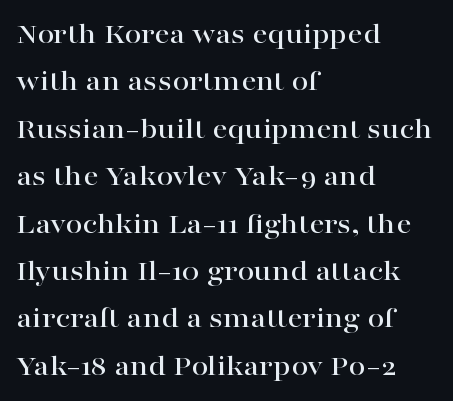
The image shows 30 px wide serif type, upright; set left-aligned, normal line spacing (1.58x), normal letter spacing, not underlined; high stroke contrast and a medium x-height.
